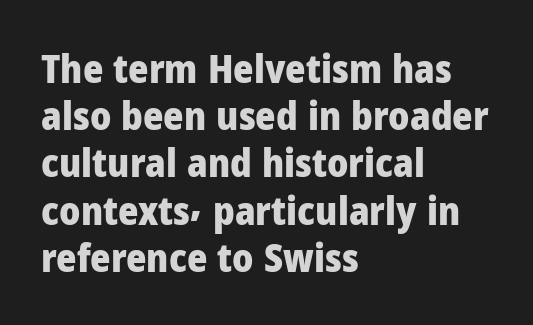
Q: Is the text bold? A: Yes.
Q: Is the text italic (slanted)? A: No, it is upright.
Q: Is the typeface a serif or a sans-serif typeface? A: Sans-serif.
Q: Is the text underlined? A: No.
Q: How is the paragraph aligned? A: Left-aligned.
Q: Is the spacing between letters normal or unusually wide? A: Normal.
Q: Width (condensed, normal, or wide)? A: Normal.
Q: Stroke contrast? A: Low.
Q: x-height? A: Medium.
Q: Monospaced? A: No.
